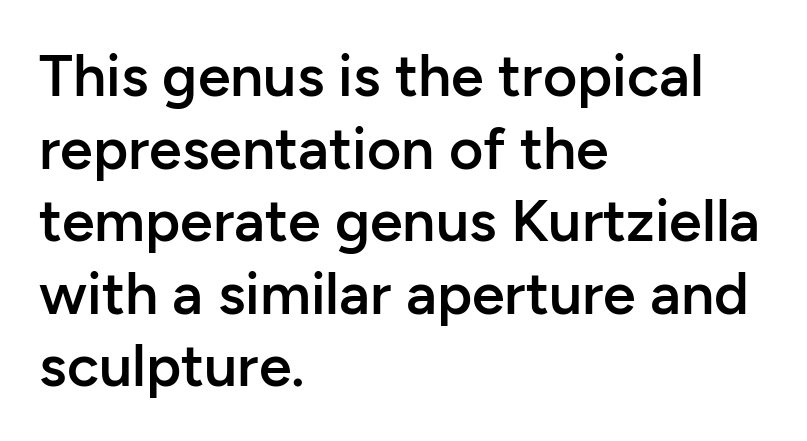
The image shows 59 px semibold sans-serif type, upright; set left-aligned, line spacing 1.23x, normal letter spacing, not underlined; low stroke contrast and a medium x-height.
